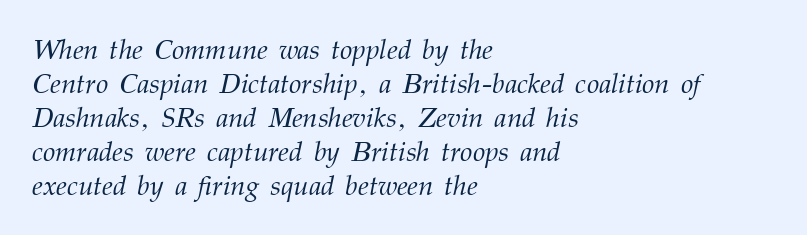
{"serif": "yes", "italic": "yes", "lean": "right", "slant_degrees": 12, "bold": "no", "weight": "light", "width": "normal", "stroke_contrast": "medium", "x_height": "medium", "monospaced": "no", "underline": "no", "align": "left", "line_spacing_ratio": 1.21, "letter_spacing": "normal", "letter_spacing_em": 0.0, "glyph_px": 28}
